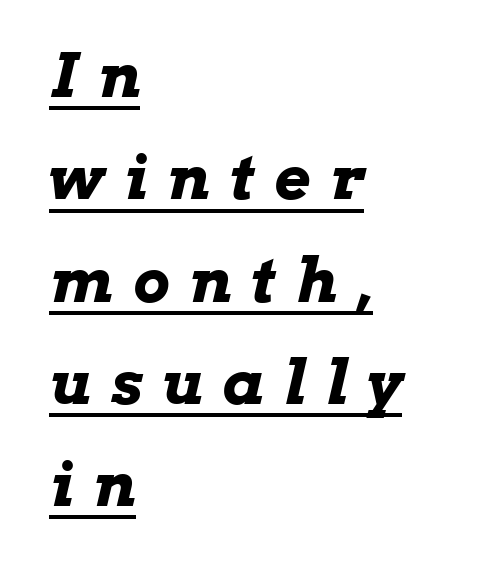
The image shows 62 px bold, wide type, italic (leaning right); set left-aligned, normal line spacing (1.65x), unusually wide letter spacing (+0.32 em), underlined; low stroke contrast and a medium x-height.
